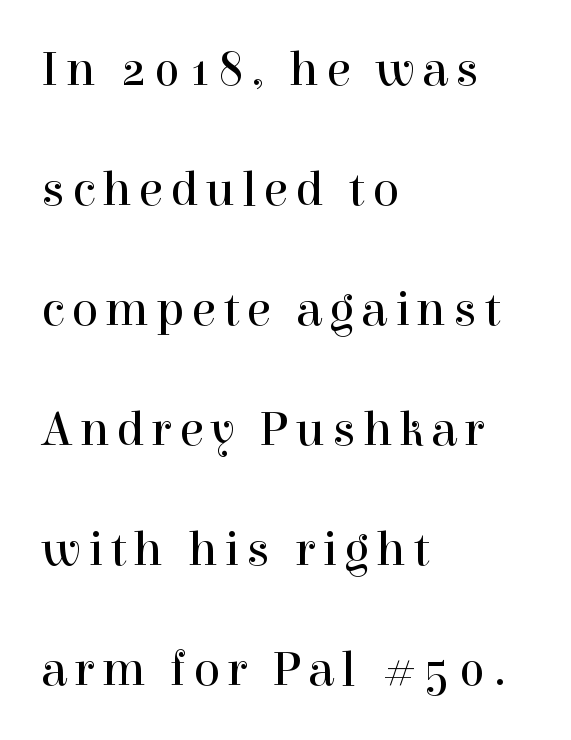
{"serif": "yes", "italic": "no", "bold": "no", "weight": "regular", "width": "normal", "x_height": "medium", "monospaced": "no", "underline": "no", "align": "left", "line_spacing": "loose", "line_spacing_ratio": 2.4, "glyph_px": 50}
